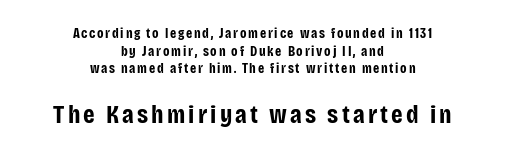
The image shows 26 px bold type, upright; set centered, normal line spacing (1.26x), not underlined; the second (bottom) block is 1.86x larger.
